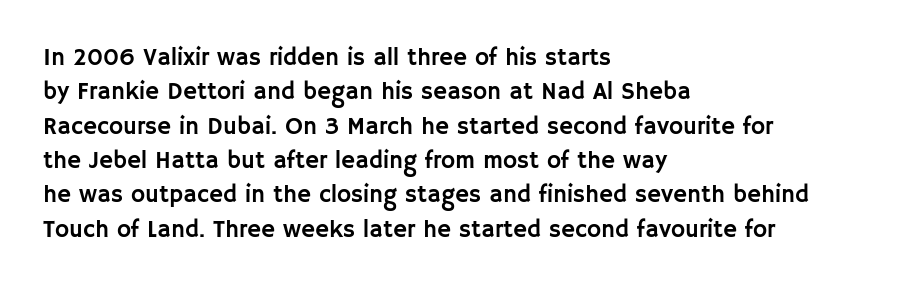
The rows are spaced the way most documents space them. Italic: no, the glyphs are upright roman. Reading down the block, your eye returns to a fixed left position each line. The words here are not underlined. Nothing unusual about the tracking: characters are spaced as the font intends.
